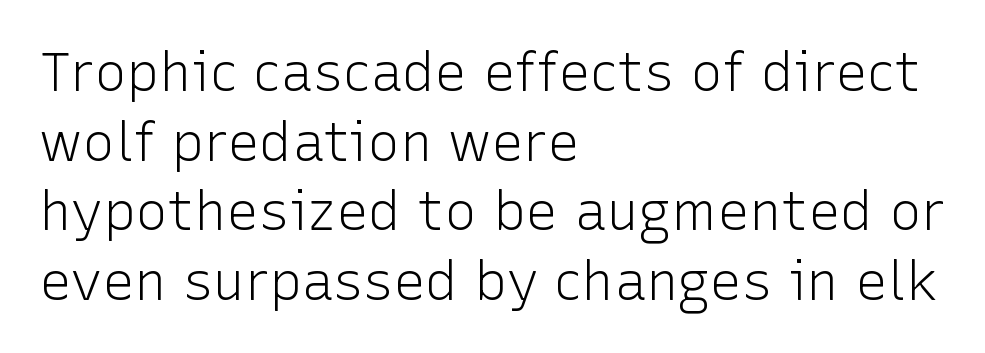
The image shows 54 px light sans-serif type, upright; set left-aligned, normal line spacing (1.29x), normal letter spacing, not underlined; low stroke contrast and a medium x-height.
